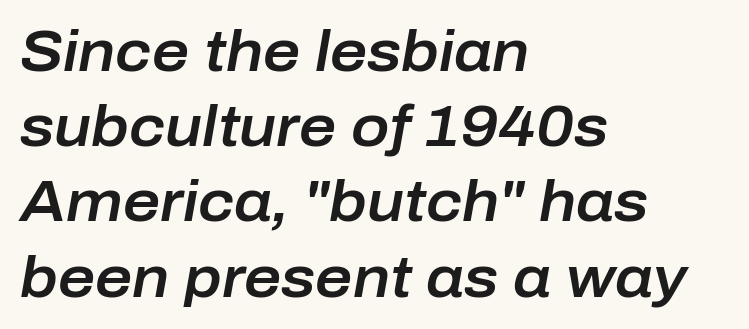
Q: Is the text italic (slanted)? A: Yes, it leans right by about 10 degrees.
Q: Is the text underlined? A: No.
Q: How is the paragraph aligned? A: Left-aligned.
Q: Is the spacing between letters normal or unusually wide? A: Normal.
Q: Is the spacing between lines tight, normal or loose? A: Normal.
Q: Width (condensed, normal, or wide)? A: Normal.
Q: Stroke contrast? A: Low.
Q: x-height? A: Medium.
Q: Monospaced? A: No.
